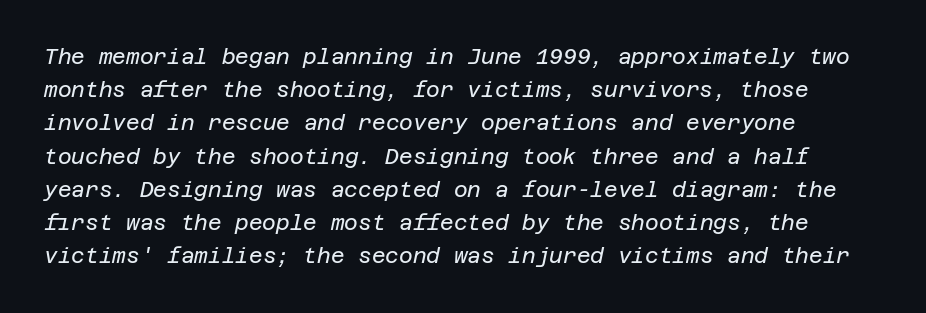
{"italic": "yes", "lean": "right", "slant_degrees": 12, "bold": "no", "underline": "no", "align": "left", "line_spacing": "normal", "line_spacing_ratio": 1.58, "letter_spacing": "normal", "letter_spacing_em": 0.0, "glyph_px": 21}
